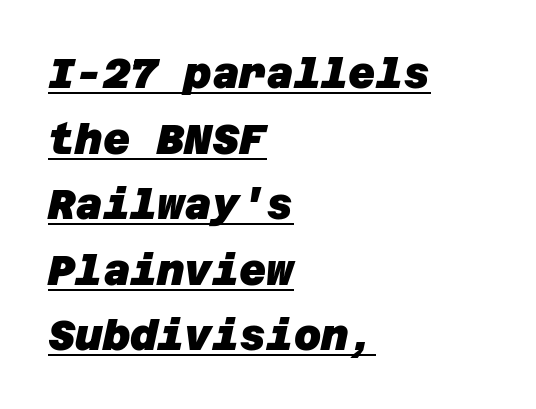
Q: Is the text bold? A: Yes.
Q: Is the typeface a serif or a sans-serif typeface? A: Sans-serif.
Q: Is the text underlined? A: Yes.
Q: How is the paragraph aligned? A: Left-aligned.
Q: Is the spacing between letters normal or unusually wide? A: Normal.
Q: Is the spacing between lines tight, normal or loose? A: Normal.
Q: Width (condensed, normal, or wide)? A: Normal.
Q: Stroke contrast? A: Low.
Q: x-height? A: Large.
